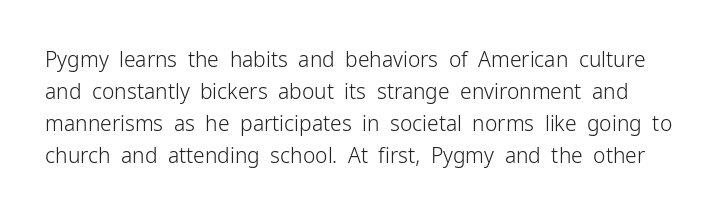
The image shows 21 px text type, upright; set normal line spacing (1.53x), normal letter spacing, not underlined.
